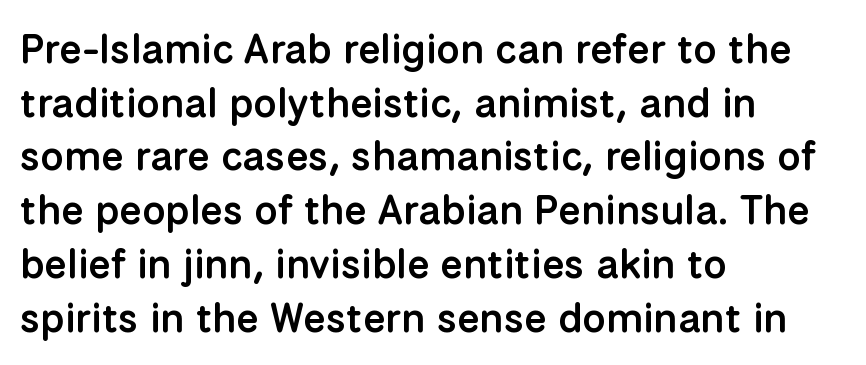
The image shows 41 px semibold sans-serif type, upright; set left-aligned, normal line spacing (1.31x), normal letter spacing, not underlined; low stroke contrast and a medium x-height.
